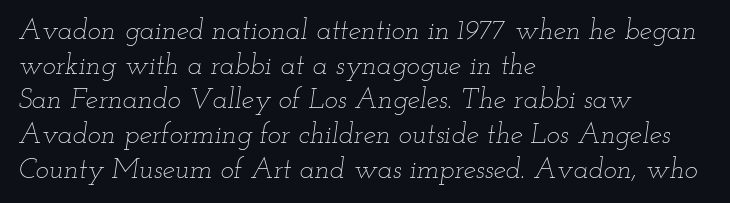
{"italic": "yes", "lean": "right", "slant_degrees": 12, "bold": "no", "weight": "thin", "width": "wide", "stroke_contrast": "low", "x_height": "small", "monospaced": "no", "underline": "no", "align": "left", "line_spacing_ratio": 1.24, "letter_spacing": "normal", "letter_spacing_em": 0.0, "glyph_px": 28}
